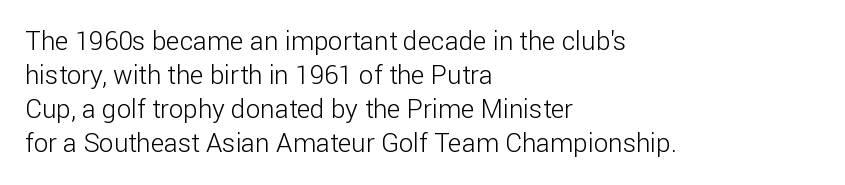
Q: Is the text bold? A: No.
Q: Is the text italic (slanted)? A: No, it is upright.
Q: Is the text underlined? A: No.
Q: How is the paragraph aligned? A: Left-aligned.
Q: Is the spacing between letters normal or unusually wide? A: Normal.
Q: Is the spacing between lines tight, normal or loose? A: Normal.
